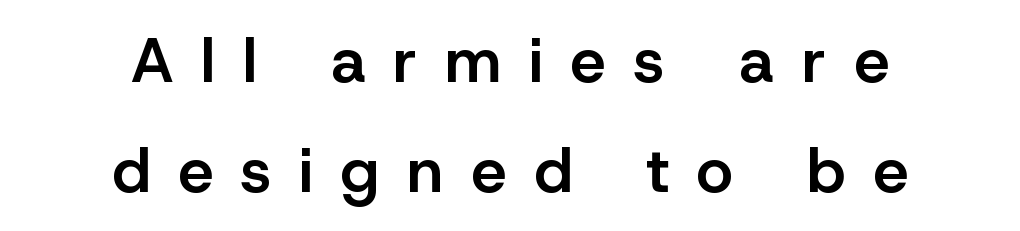
Notice the strokes are somewhat thickened but not fully heavy: this is a semibold. Each letter's strokes conclude bluntly, with no projecting serifs. Think of a printed novel: that variable character pitch is what you see here. Italic: no, the glyphs are upright roman. Plain, unruled lines of type.
